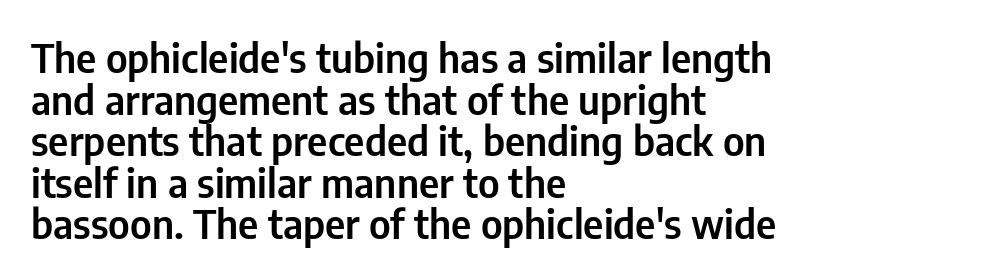
Q: Is the text italic (slanted)? A: No, it is upright.
Q: Is the typeface a serif or a sans-serif typeface? A: Sans-serif.
Q: Is the text underlined? A: No.
Q: How is the paragraph aligned? A: Left-aligned.
Q: Is the spacing between letters normal or unusually wide? A: Normal.
Q: Is the spacing between lines tight, normal or loose? A: Tight.
Q: Width (condensed, normal, or wide)? A: Condensed.
Q: Stroke contrast? A: Low.
Q: x-height? A: Medium.
Q: Monospaced? A: No.
